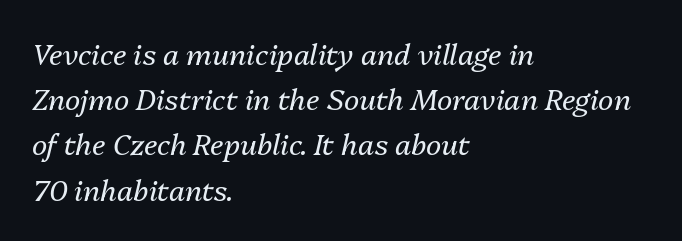
{"italic": "yes", "lean": "right", "slant_degrees": 13, "bold": "no", "weight": "regular", "width": "normal", "stroke_contrast": "medium", "x_height": "medium", "monospaced": "no", "underline": "no", "align": "left", "line_spacing": "normal", "line_spacing_ratio": 1.56, "letter_spacing": "normal", "letter_spacing_em": 0.0, "glyph_px": 29}
